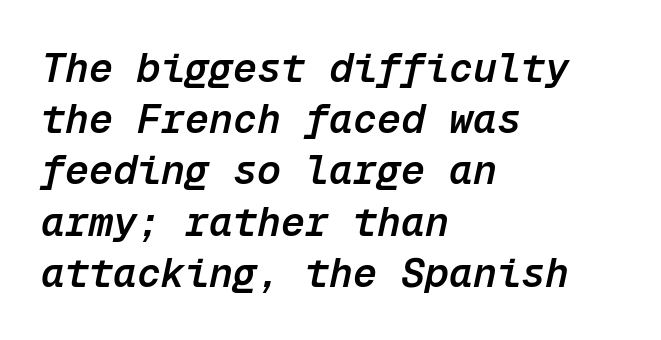
The image shows 40 px semibold type, italic (leaning right), monospaced; set left-aligned, normal line spacing (1.28x), normal letter spacing, not underlined; low stroke contrast and a medium x-height.
